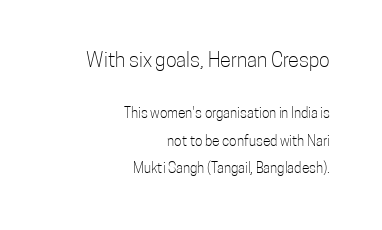
Each word holds together tightly as a unit, with standard inter-letter gaps. You get the large type first, then a drop to smaller type. The lettering stays uniformly vertical, giving the passage a roman look. The baseline area is clear. Summary of vertical rhythm: relaxed, with wide interline spacing.
